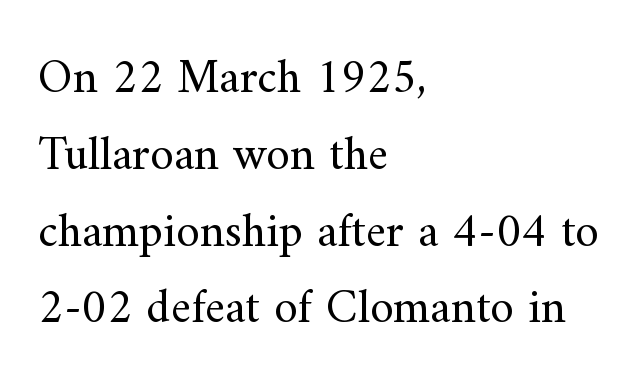
Stems here are at most as thick as an everyday book face. The face used here is proportionally spaced, like ordinary book or web type. Is the block centered? No — it sits flush against the left margin. Observe the serifs anchoring each vertical stroke in this sample.
